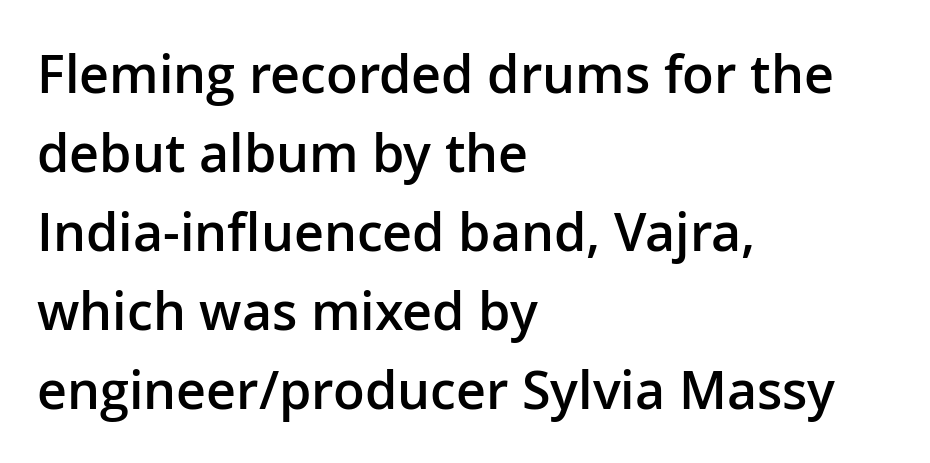
{"serif": "no", "italic": "no", "bold": "semi", "weight": "semibold", "width": "normal", "stroke_contrast": "low", "x_height": "medium", "monospaced": "no", "underline": "no", "align": "left", "line_spacing": "normal", "line_spacing_ratio": 1.52, "letter_spacing": "normal", "letter_spacing_em": 0.0, "glyph_px": 52}
